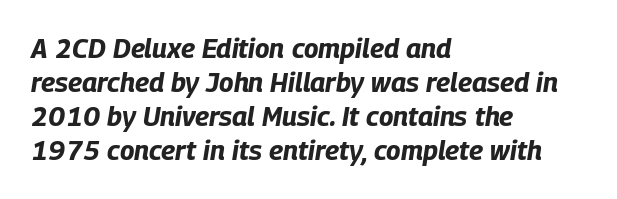
{"italic": "yes", "lean": "right", "slant_degrees": 9, "bold": "yes", "underline": "no", "align": "left", "line_spacing": "normal", "line_spacing_ratio": 1.26, "letter_spacing": "normal", "letter_spacing_em": 0.0, "glyph_px": 27}
